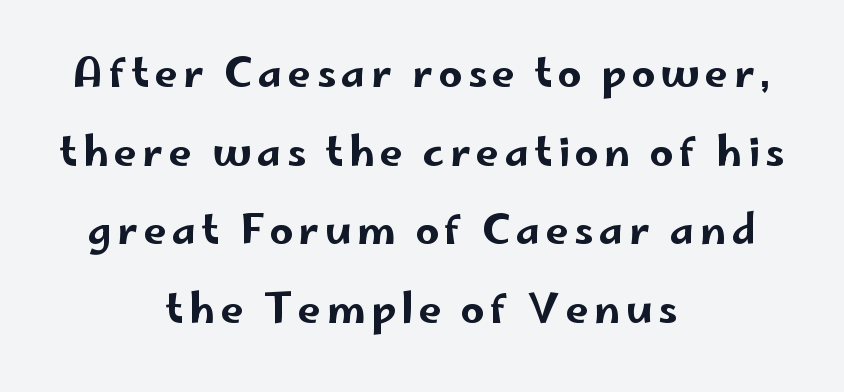
The image shows 41 px wide sans-serif type, upright; set centered, loose line spacing (1.92x), not underlined; low stroke contrast and a small x-height.
